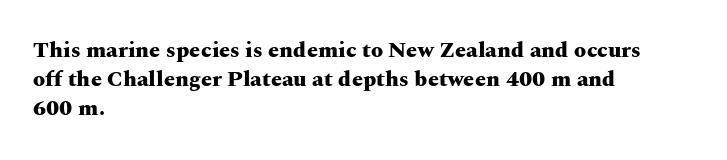
{"italic": "no", "bold": "yes", "underline": "no", "align": "left", "line_spacing": "normal", "line_spacing_ratio": 1.32, "letter_spacing": "normal", "letter_spacing_em": 0.0, "glyph_px": 22}
